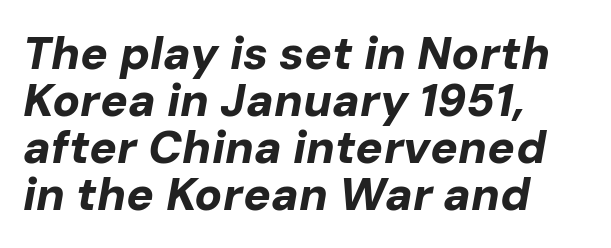
Leading: reduced. The gap between lines stays unmarked. Think of a printed novel: that variable character pitch is what you see here. All the whitespace from short lines collects on the right.
